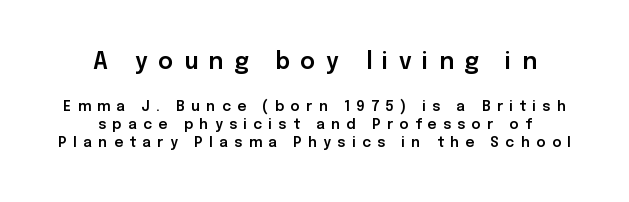
The baseline area is clear. Visually, the top section dominates because its glyphs are scaled up. Neither beginnings nor endings align; midpoints do. Look at the tracking — it's clearly loosened, letters drifting apart. The axis of the letterforms is exactly vertical.
